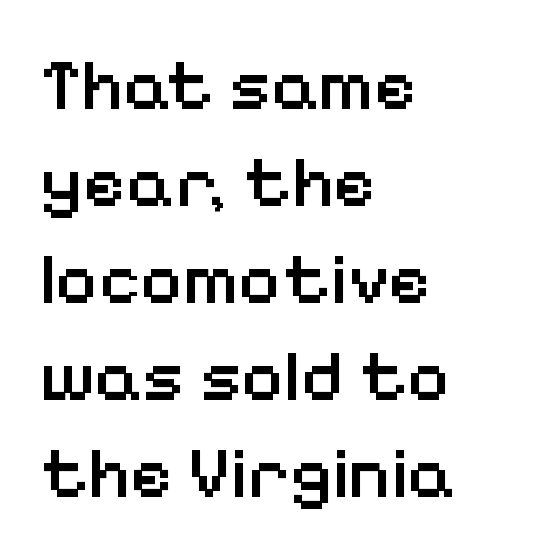
{"serif": "no", "italic": "no", "bold": "semi", "weight": "semibold", "width": "normal", "stroke_contrast": "low", "x_height": "medium", "monospaced": "no", "underline": "no", "align": "left", "line_spacing": "normal", "line_spacing_ratio": 1.33, "letter_spacing": "normal", "letter_spacing_em": 0.0, "glyph_px": 73}
